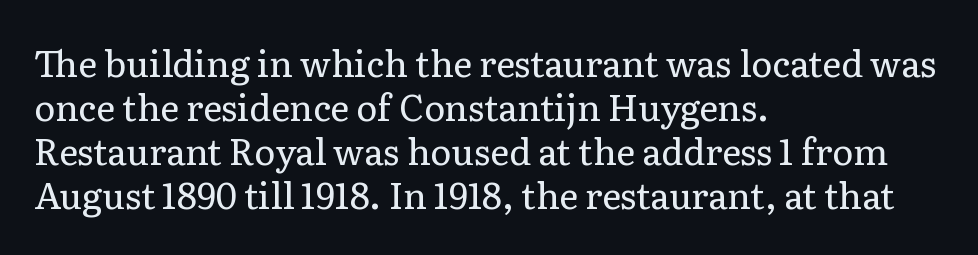
Q: Is the text bold? A: No.
Q: Is the text italic (slanted)? A: No, it is upright.
Q: Is the typeface a serif or a sans-serif typeface? A: Serif.
Q: Is the text underlined? A: No.
Q: How is the paragraph aligned? A: Left-aligned.
Q: Is the spacing between letters normal or unusually wide? A: Normal.
Q: Width (condensed, normal, or wide)? A: Normal.
Q: Stroke contrast? A: Low.
Q: x-height? A: Medium.
Q: Monospaced? A: No.
